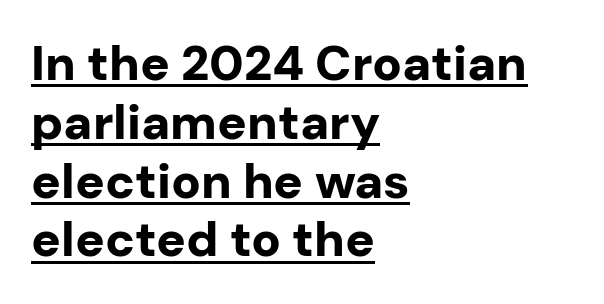
Q: Is the text bold? A: Yes.
Q: Is the text italic (slanted)? A: No, it is upright.
Q: Is the typeface a serif or a sans-serif typeface? A: Sans-serif.
Q: Is the text underlined? A: Yes.
Q: How is the paragraph aligned? A: Left-aligned.
Q: Is the spacing between letters normal or unusually wide? A: Normal.
Q: Width (condensed, normal, or wide)? A: Normal.
Q: Stroke contrast? A: Low.
Q: x-height? A: Medium.
Q: Monospaced? A: No.
